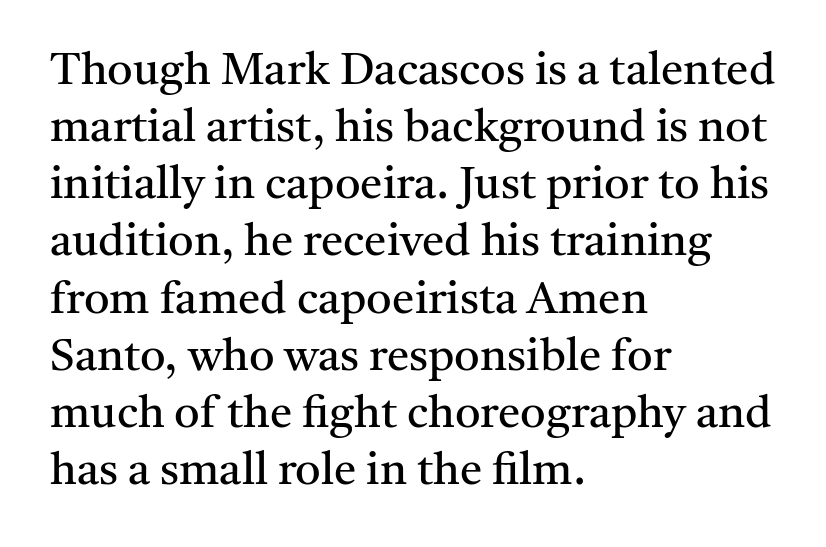
Check under the words: just untouched page. This block has exactly the height ordinary leading produces. Heaviness? Minimal to ordinary, like unemphasized prose. The lettering holds an erect, upright posture throughout. The text block is weighted toward the left margin, trailing off unevenly rightward. This is serif lettering, the kind often seen in printed books.
